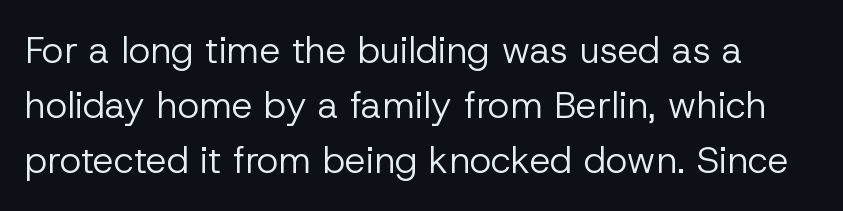
The letters look calm and open, with moderate or lighter stems. Anything drawn beneath the words? Only blank space. Unlike italic type, these characters show no tilt at all. Note: no serifs on the glyphs. Between one letter and the next there's only the usual sliver of space.
